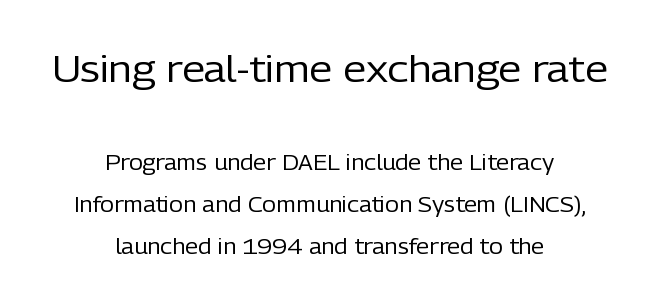
The image shows 37 px regular-weight sans-serif type, upright; set centered, loose line spacing (1.99x), normal letter spacing, not underlined; the first (top) block is 1.76x larger; low stroke contrast and a medium x-height.
